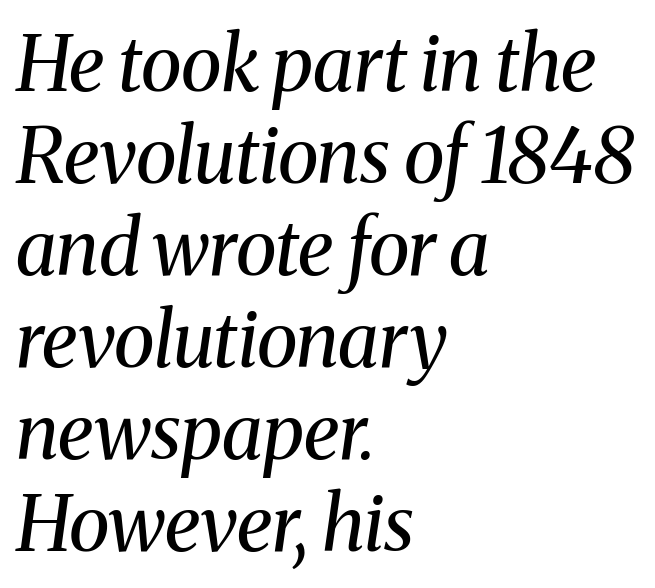
Spacing between characters is what you'd get straight out of the box. In terms of letterform style, serifs are clearly present. Any mark beneath the type? The region is blank. Compared with a centered layout, this one pins lines to the left instead. Each stroke keeps to a modest, everyday thickness or less. Is the type slanted? Yes — the strokes lean at a clear angle.
